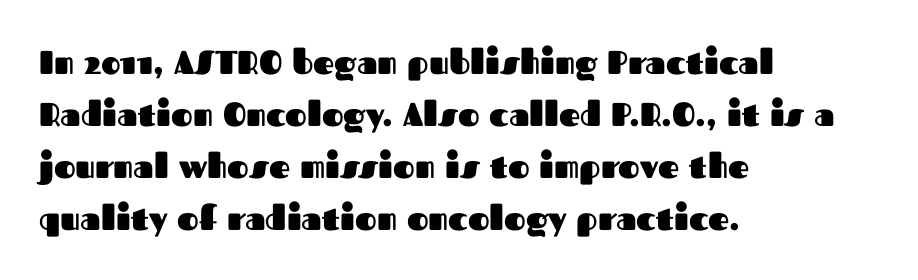
Q: Is the text bold? A: Yes.
Q: Is the text italic (slanted)? A: No, it is upright.
Q: Is the typeface a serif or a sans-serif typeface? A: Sans-serif.
Q: Is the text underlined? A: No.
Q: How is the paragraph aligned? A: Left-aligned.
Q: Is the spacing between letters normal or unusually wide? A: Normal.
Q: Is the spacing between lines tight, normal or loose? A: Normal.
Q: Width (condensed, normal, or wide)? A: Normal.
Q: Stroke contrast? A: Medium.
Q: x-height? A: Medium.
Q: Monospaced? A: No.
